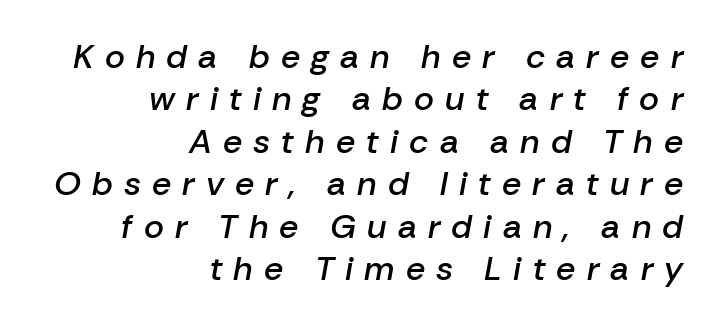
{"italic": "yes", "lean": "right", "slant_degrees": 10, "bold": "semi", "weight": "semibold", "width": "normal", "stroke_contrast": "low", "x_height": "medium", "monospaced": "no", "underline": "no", "align": "right", "line_spacing": "normal", "line_spacing_ratio": 1.25, "letter_spacing": "wide", "letter_spacing_em": 0.33, "glyph_px": 34}
